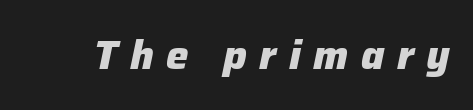
This is heavy type, rendered in bold. You could not count columns in this text — the font is proportionally spaced. The line texture is sparse and dotted thanks to wide tracking. The baseline area is clear. It's the slanting kind of type.
